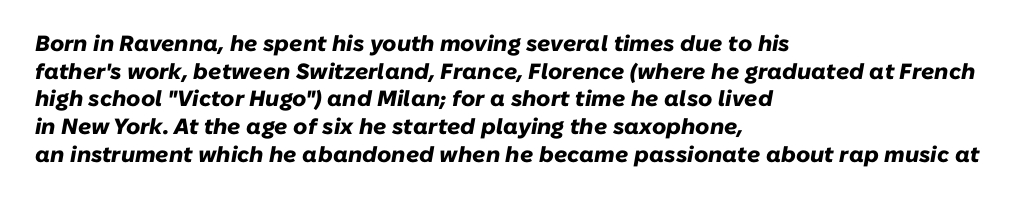
The image shows 22 px bold type, italic (leaning right); set left-aligned, normal line spacing (1.26x), normal letter spacing, not underlined.
